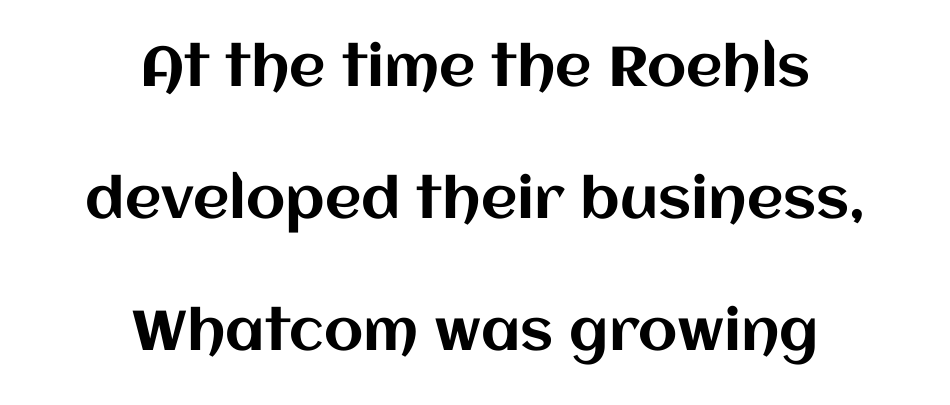
Q: Is the text italic (slanted)? A: No, it is upright.
Q: Is the text underlined? A: No.
Q: How is the paragraph aligned? A: Centered.
Q: Is the spacing between letters normal or unusually wide? A: Normal.
Q: Is the spacing between lines tight, normal or loose? A: Loose.
Q: Width (condensed, normal, or wide)? A: Normal.
Q: Stroke contrast? A: Medium.
Q: x-height? A: Large.
Q: Monospaced? A: No.
